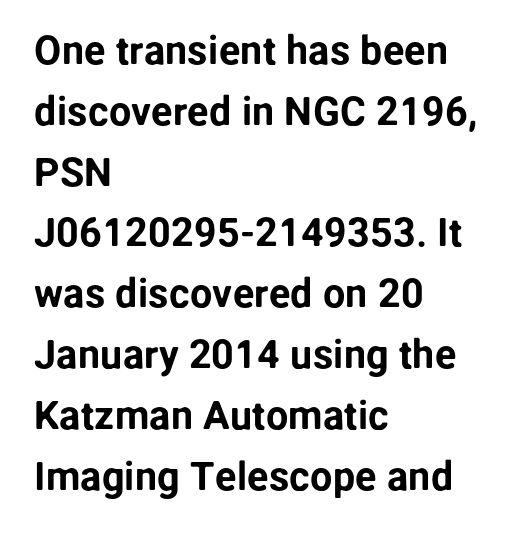
{"serif": "no", "italic": "no", "width": "normal", "stroke_contrast": "low", "x_height": "medium", "monospaced": "no", "underline": "no", "align": "left", "line_spacing": "normal", "line_spacing_ratio": 1.52, "letter_spacing": "normal", "letter_spacing_em": 0.0, "glyph_px": 40}
